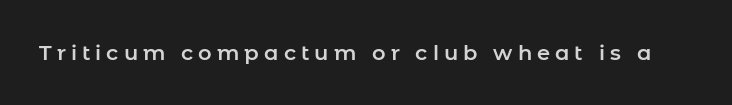
The image shows 21 px text type, upright; set unusually wide letter spacing (+0.24 em), not underlined.
